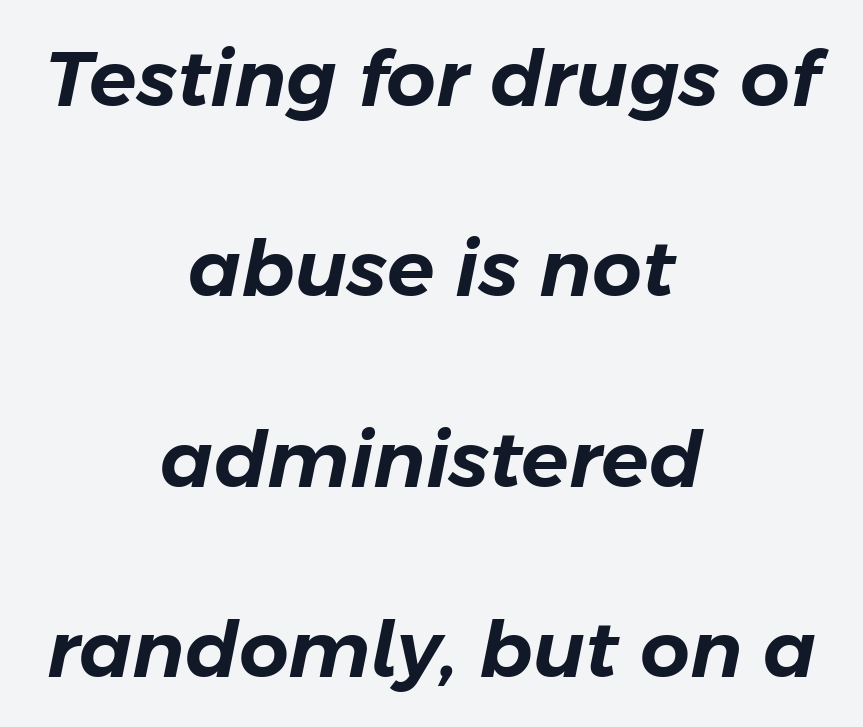
{"italic": "yes", "lean": "right", "slant_degrees": 11, "width": "normal", "stroke_contrast": "low", "x_height": "medium", "monospaced": "no", "underline": "no", "align": "center", "line_spacing": "loose", "line_spacing_ratio": 2.44, "letter_spacing": "normal", "letter_spacing_em": 0.0, "glyph_px": 78}
